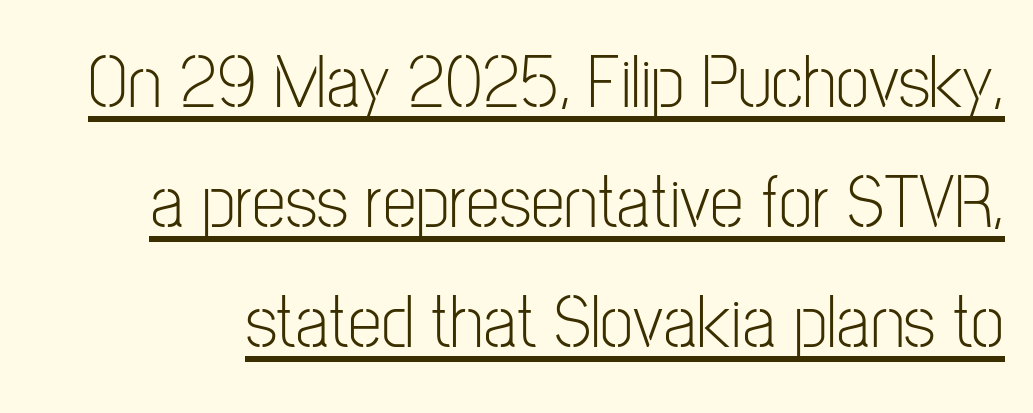
The image shows 76 px light, condensed sans-serif type, upright; set normal line spacing (1.58x), normal letter spacing, underlined; low stroke contrast and a medium x-height.
